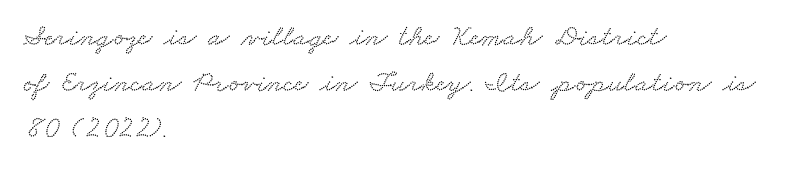
Q: Is the typeface a serif or a sans-serif typeface? A: Serif.
Q: Is the text underlined? A: No.
Q: How is the paragraph aligned? A: Left-aligned.
Q: Is the spacing between letters normal or unusually wide? A: Normal.
Q: Is the spacing between lines tight, normal or loose? A: Normal.
Q: Width (condensed, normal, or wide)? A: Wide.
Q: Stroke contrast? A: Low.
Q: x-height? A: Small.
Q: Monospaced? A: No.
